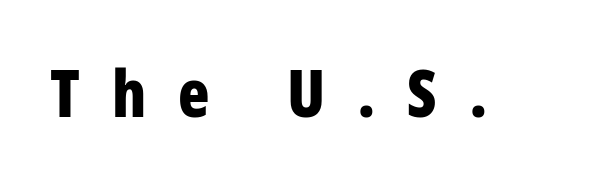
The axis of the letterforms is exactly vertical. The passage shown is emphatically bold. Honestly, the letter spacing is so wide it's the main thing you notice. No feet cap the strokes, marking this as sans-serif type.
